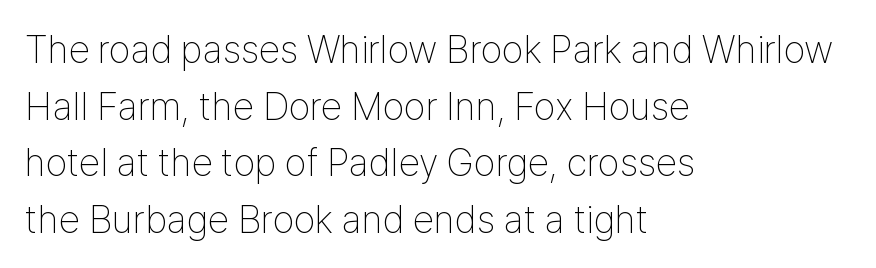
The image shows 39 px thin, condensed sans-serif type, upright; set left-aligned, normal line spacing (1.45x), normal letter spacing, not underlined; low stroke contrast and a medium x-height.
